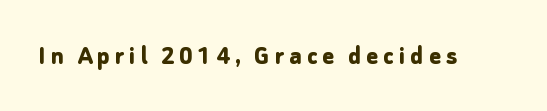
Is there any slant? The stems are plumb. The glyphs in this specimen are sans serif. The face used here is proportionally spaced, like ordinary book or web type. The typesetting leans heavy: a genuine bold. Beneath every word, the page is bare.
